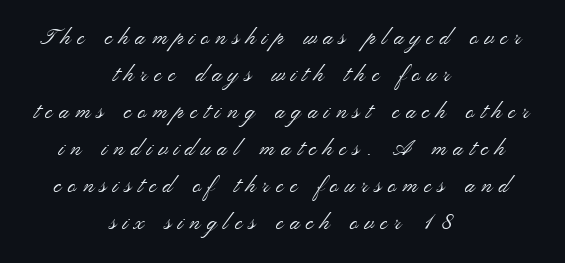
The image shows 22 px text type; set centered, normal line spacing (1.68x), unusually wide letter spacing (+0.3 em), not underlined.
